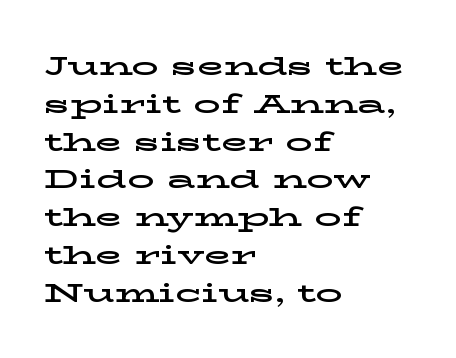
Q: Is the text italic (slanted)? A: No, it is upright.
Q: Is the text underlined? A: No.
Q: How is the paragraph aligned? A: Left-aligned.
Q: Is the spacing between letters normal or unusually wide? A: Normal.
Q: Is the spacing between lines tight, normal or loose? A: Normal.
